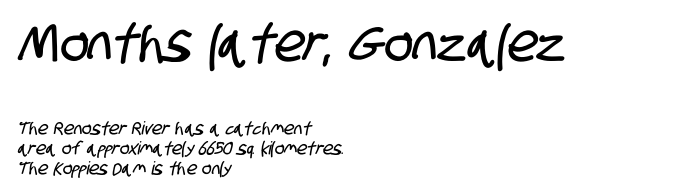
Does the leading feel generous? Not at all — it's pinched. Proportional: the letters do not fall into vertical columns. The rendering anchors every line to the left-hand side. The passage shown has conventional tracking throughout.
